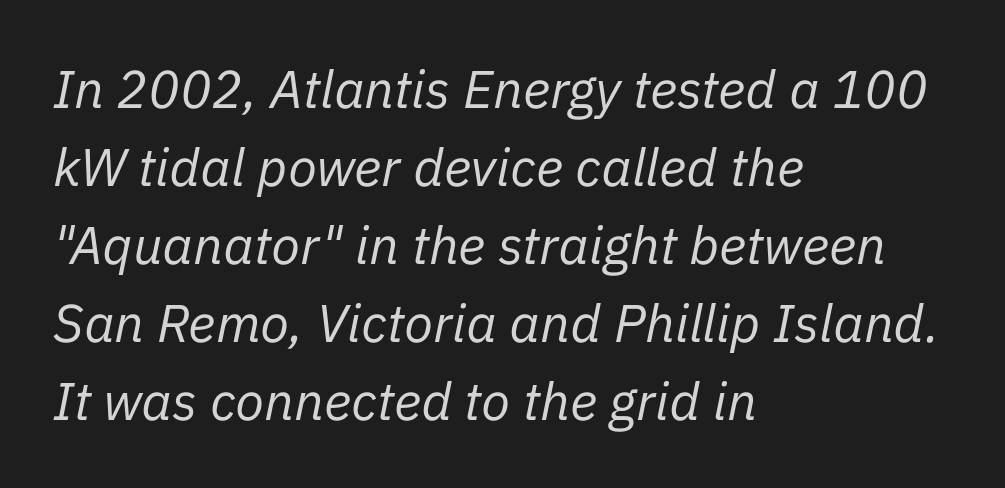
Q: Is the text bold? A: No.
Q: Is the text italic (slanted)? A: Yes, it leans right by about 11 degrees.
Q: Is the text underlined? A: No.
Q: How is the paragraph aligned? A: Left-aligned.
Q: Is the spacing between letters normal or unusually wide? A: Normal.
Q: Is the spacing between lines tight, normal or loose? A: Normal.
Q: Width (condensed, normal, or wide)? A: Normal.
Q: Stroke contrast? A: Low.
Q: x-height? A: Medium.
Q: Monospaced? A: No.
